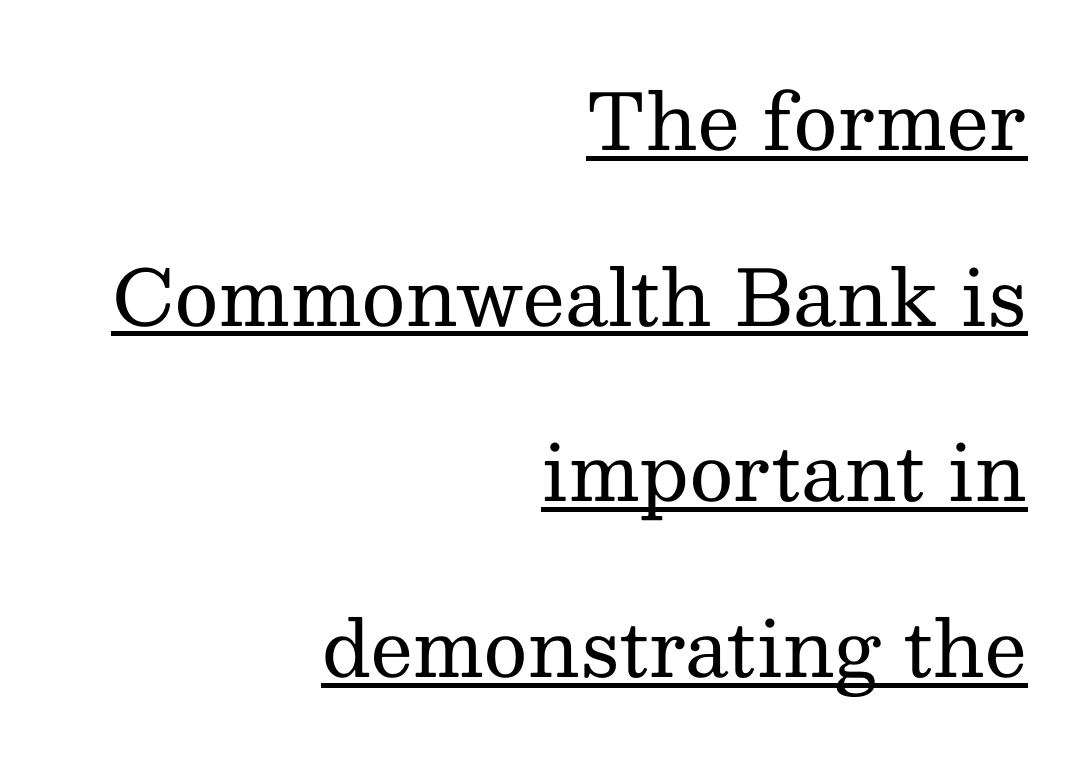
{"serif": "yes", "italic": "no", "bold": "no", "weight": "regular", "width": "normal", "stroke_contrast": "medium", "x_height": "medium", "monospaced": "no", "underline": "yes", "align": "right", "line_spacing": "loose", "line_spacing_ratio": 2.28, "letter_spacing": "normal", "letter_spacing_em": 0.0, "glyph_px": 77}
